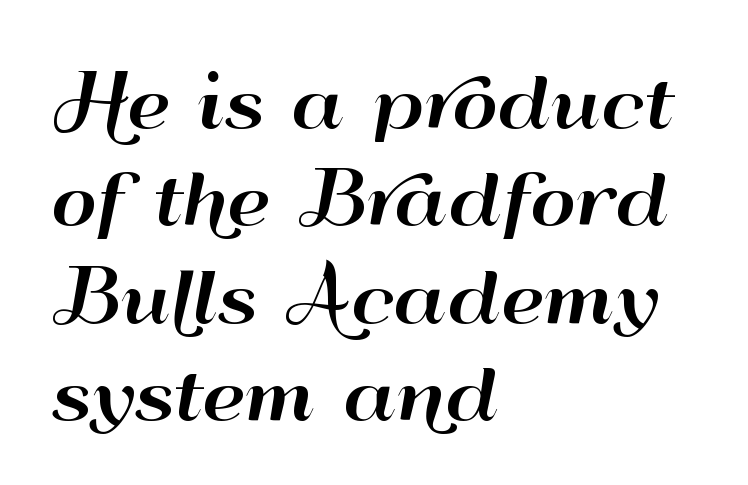
Q: Is the text italic (slanted)? A: Yes.
Q: Is the typeface a serif or a sans-serif typeface? A: Sans-serif.
Q: Is the text underlined? A: No.
Q: How is the paragraph aligned? A: Left-aligned.
Q: Is the spacing between letters normal or unusually wide? A: Normal.
Q: Is the spacing between lines tight, normal or loose? A: Normal.
Q: Width (condensed, normal, or wide)? A: Wide.
Q: Stroke contrast? A: High.
Q: x-height? A: Small.
Q: Monospaced? A: No.
